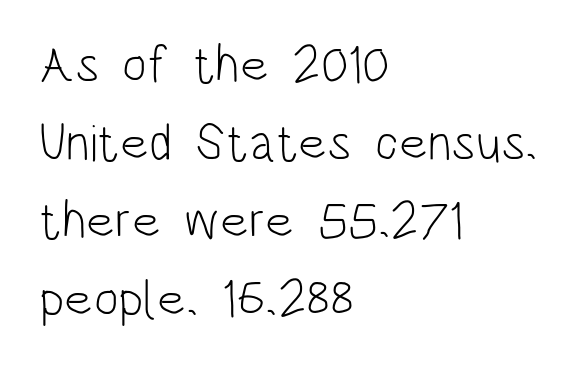
{"serif": "no", "italic": "no", "bold": "no", "weight": "light", "width": "condensed", "stroke_contrast": "low", "x_height": "large", "monospaced": "no", "underline": "no", "align": "left", "line_spacing": "normal", "line_spacing_ratio": 1.5, "letter_spacing": "normal", "letter_spacing_em": 0.0, "glyph_px": 52}
